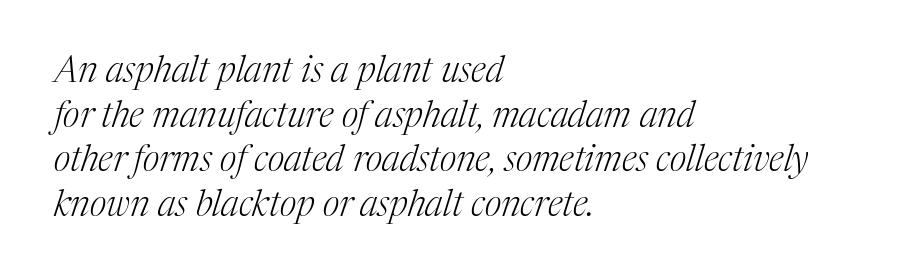
Short and long lines alike share a common starting point at left. A bare baseline throughout the passage. No chunkiness to these letters — they're not bold. Is the letter spacing exaggerated? No — it looks like the ordinary default. Looks like regular typesetting: each glyph gets only the width it needs. You can tell from the footed stems that serif type was used.
